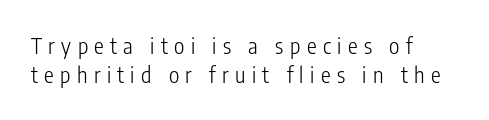
On a weight scale, this lands at 450 or below. The compositor pushed each line to the left boundary. No word sits above an underline. Rendered with straight, roman letterforms. Is the letter spacing exaggerated? Yes — the characters are pushed far apart. Baseline-to-baseline distance is the conventional proportion of letter height.
